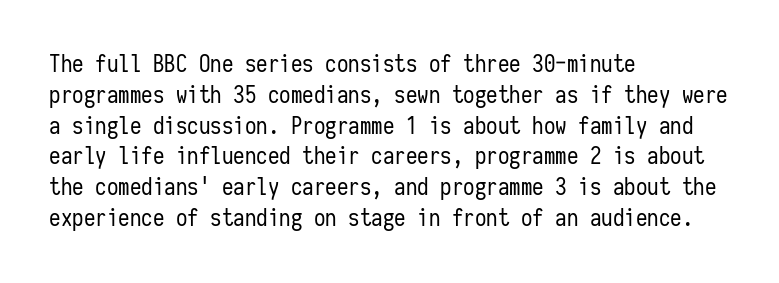
Q: Is the text bold? A: No.
Q: Is the text italic (slanted)? A: No, it is upright.
Q: Is the text underlined? A: No.
Q: How is the paragraph aligned? A: Left-aligned.
Q: Is the spacing between letters normal or unusually wide? A: Normal.
Q: Is the spacing between lines tight, normal or loose? A: Normal.
